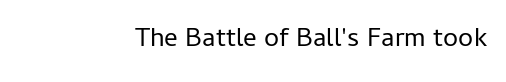
The image shows 27 px text type, upright; set normal letter spacing, not underlined.
